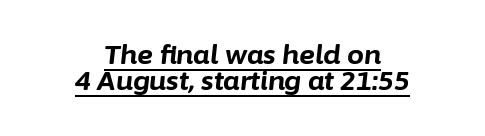
{"italic": "yes", "lean": "right", "slant_degrees": 6, "bold": "yes", "underline": "yes", "align": "center", "line_spacing": "tight", "line_spacing_ratio": 0.98, "letter_spacing": "normal", "letter_spacing_em": 0.0, "glyph_px": 27}
